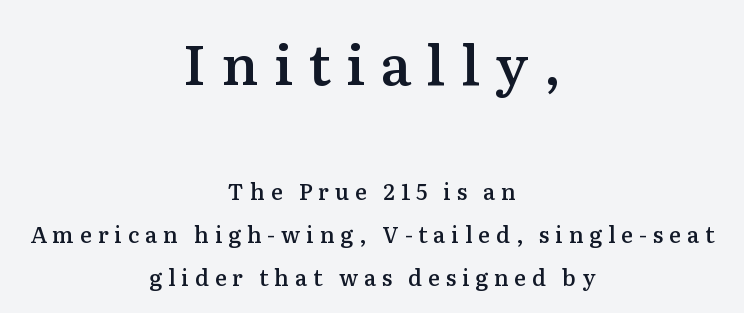
The image shows 56 px semibold serif type, upright; set centered, loose line spacing (1.95x), unusually wide letter spacing (+0.27 em), not underlined; the first (top) block is 2.55x larger; medium stroke contrast and a medium x-height.
